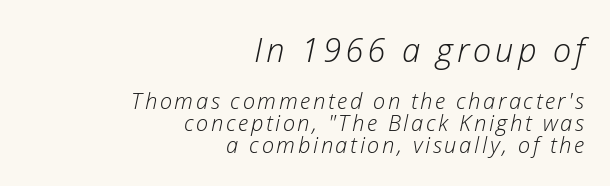
Is the lower block the larger one? No — the upper block carries the bigger type. Typeset ragged left — the right edge is the straight one. Is this a fixed-width face? No — the glyphs have proportional, varying widths. The rendering applies a slant to the glyphs.
